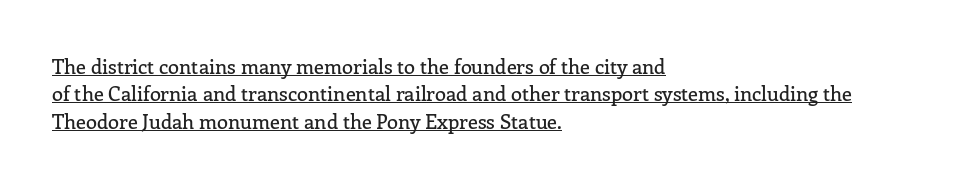
{"italic": "no", "underline": "yes", "align": "left", "line_spacing": "normal", "line_spacing_ratio": 1.37, "letter_spacing": "normal", "letter_spacing_em": 0.0, "glyph_px": 20}
